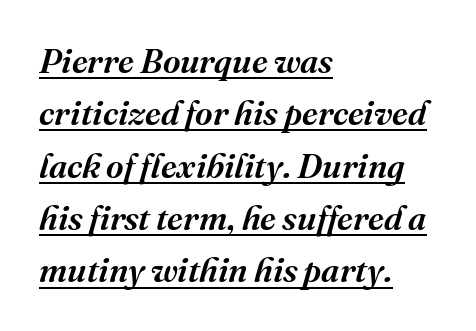
{"serif": "yes", "italic": "yes", "lean": "right", "slant_degrees": 16, "width": "normal", "stroke_contrast": "medium", "x_height": "medium", "monospaced": "no", "underline": "yes", "align": "left", "line_spacing": "normal", "line_spacing_ratio": 1.54, "letter_spacing": "normal", "letter_spacing_em": 0.0, "glyph_px": 34}
